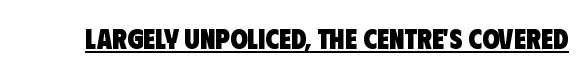
{"serif": "no", "bold": "yes", "weight": "heavy", "width": "condensed", "stroke_contrast": "low", "x_height": "large", "monospaced": "no", "underline": "yes", "letter_spacing": "normal", "letter_spacing_em": 0.0, "glyph_px": 28}
